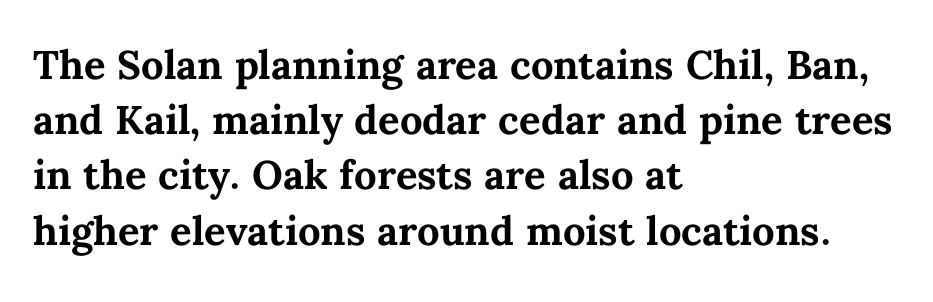
This sample is left-justified, so line endings fall wherever the words run out. This sample uses plain, unmodified letter spacing. No word sits above an underline. Leading matches the norm, producing a regular column.
